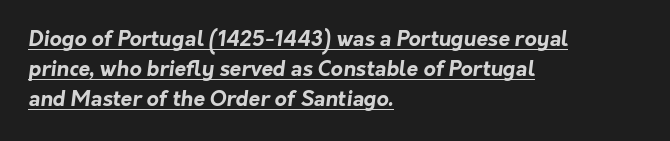
The setting favours the left margin, as ordinary paragraphs usually do. Typographic density is high because the face is bold. Standard letterfit; no display-style spreading of the glyphs. Does a line run under the words? Yes, clearly. The line-height multiplier appears to be the usual default.
